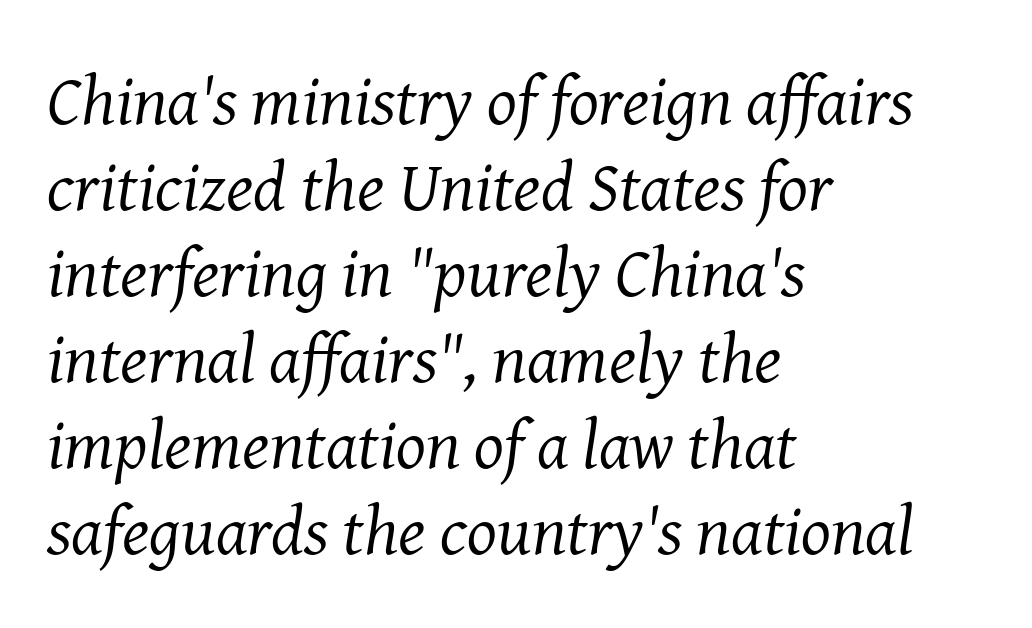
The image shows 70 px regular-weight serif type, italic (leaning right); set left-aligned, line spacing 1.23x, normal letter spacing, not underlined; medium stroke contrast and a medium x-height.
